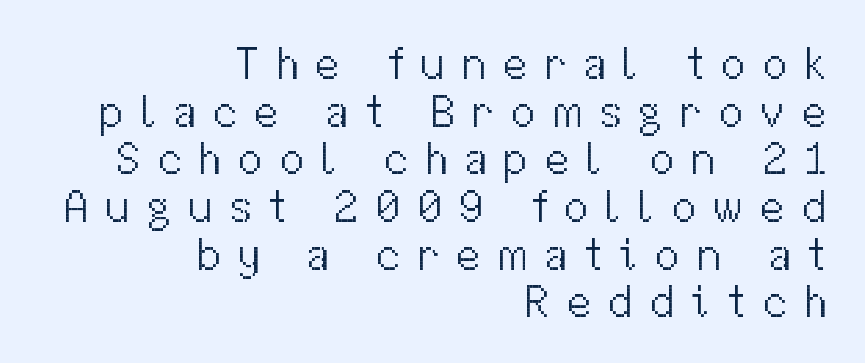
Q: Is the text bold? A: No.
Q: Is the text italic (slanted)? A: No, it is upright.
Q: Is the typeface a serif or a sans-serif typeface? A: Sans-serif.
Q: Is the text underlined? A: No.
Q: How is the paragraph aligned? A: Right-aligned.
Q: Is the spacing between letters normal or unusually wide? A: Unusually wide.
Q: Is the spacing between lines tight, normal or loose? A: Tight.
Q: Width (condensed, normal, or wide)? A: Normal.
Q: Stroke contrast? A: Medium.
Q: x-height? A: Medium.
Q: Monospaced? A: No.
